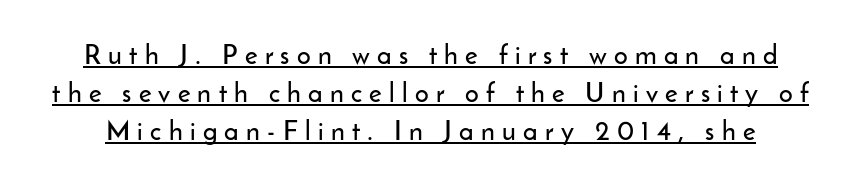
Q: Is the text italic (slanted)? A: No, it is upright.
Q: Is the text underlined? A: Yes.
Q: Is the spacing between letters normal or unusually wide? A: Unusually wide.
Q: Is the spacing between lines tight, normal or loose? A: Normal.
